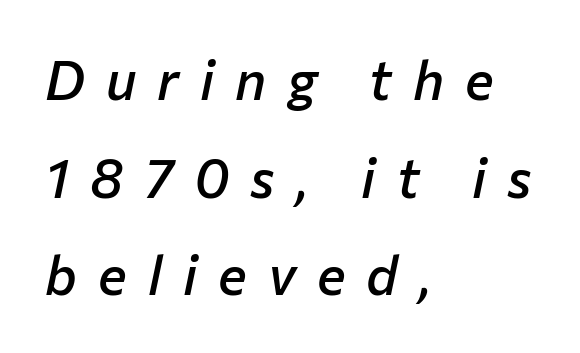
Notice how the stems are inclined rather than vertical — that's the hallmark of italics. Slightly chunky letters — semibold, I'd say, not full bold. The line texture is sparse and dotted thanks to wide tracking. Descenders hang freely into open space. Reading down the block, your eye returns to a fixed left position each line.
